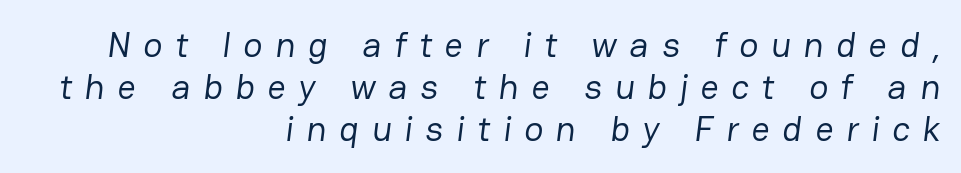
Horizontal alignment here is rightward, an uncommon choice for prose. The font is comparable to plain body text, perhaps lighter. Descenders are the only things crossing below the line. Character widths vary here, with narrow letters taking less room than wide ones.
